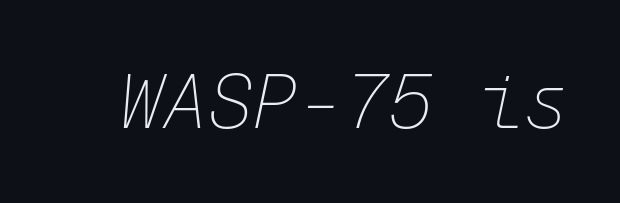
{"italic": "yes", "lean": "right", "slant_degrees": 12, "bold": "no", "weight": "thin", "width": "normal", "stroke_contrast": "low", "x_height": "medium", "monospaced": "yes", "underline": "no", "letter_spacing": "normal", "letter_spacing_em": 0.0, "glyph_px": 75}
